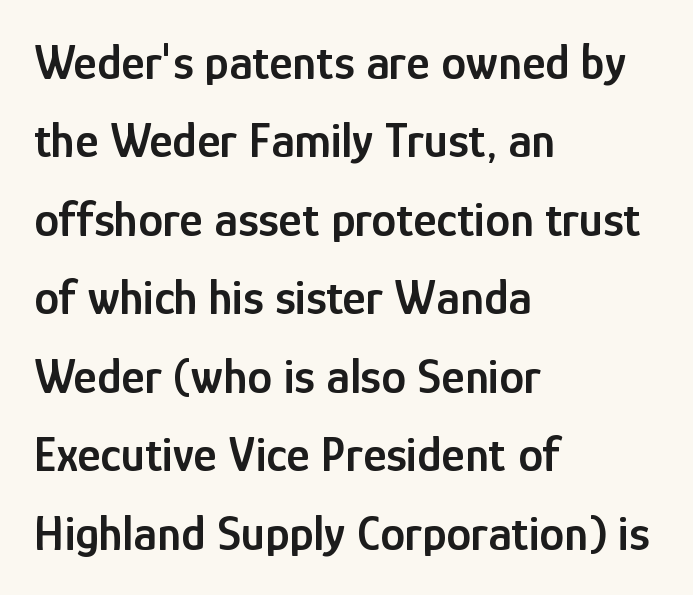
Glance below the letters and you will spot only blank space. Do the characters align in a grid? No, the font is proportional. A sans-serif font was chosen for this passage. Summary of vertical rhythm: regular, with standard interline spacing.
